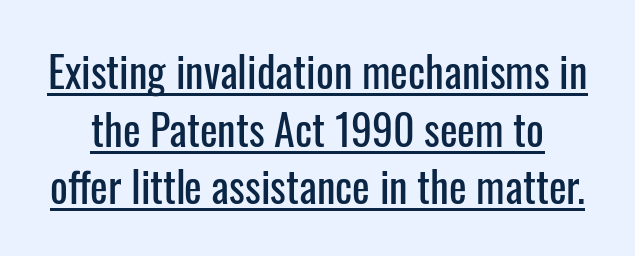
Q: Is the text italic (slanted)? A: No, it is upright.
Q: Is the typeface a serif or a sans-serif typeface? A: Sans-serif.
Q: Is the text underlined? A: Yes.
Q: Is the spacing between letters normal or unusually wide? A: Normal.
Q: Is the spacing between lines tight, normal or loose? A: Normal.
Q: Width (condensed, normal, or wide)? A: Condensed.
Q: Stroke contrast? A: Low.
Q: x-height? A: Medium.
Q: Monospaced? A: No.
